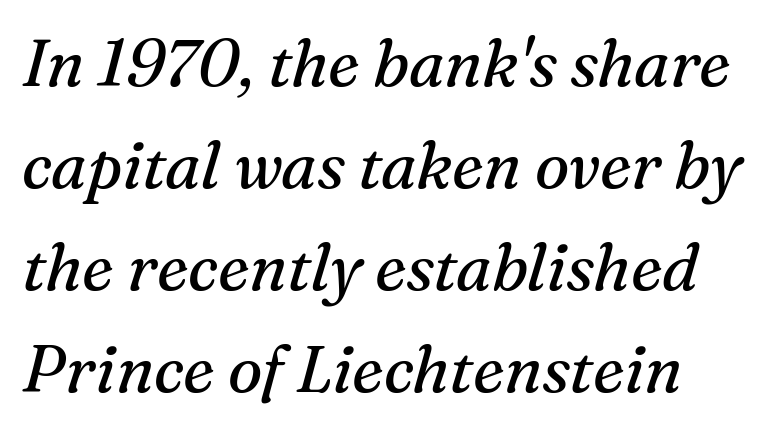
Q: Is the text bold? A: No.
Q: Is the text italic (slanted)? A: Yes, it leans right by about 16 degrees.
Q: Is the typeface a serif or a sans-serif typeface? A: Serif.
Q: Is the text underlined? A: No.
Q: Is the spacing between letters normal or unusually wide? A: Normal.
Q: Is the spacing between lines tight, normal or loose? A: Normal.
Q: Width (condensed, normal, or wide)? A: Normal.
Q: Stroke contrast? A: Medium.
Q: x-height? A: Medium.
Q: Monospaced? A: No.
